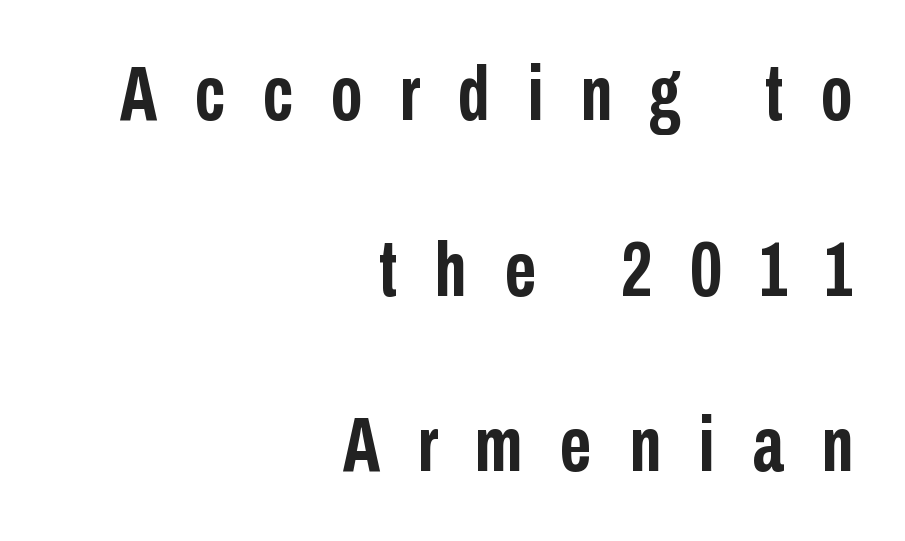
{"serif": "no", "italic": "no", "bold": "yes", "weight": "semibold", "width": "condensed", "stroke_contrast": "low", "x_height": "medium", "monospaced": "no", "underline": "no", "align": "right", "line_spacing": "loose", "line_spacing_ratio": 2.28, "letter_spacing": "wide", "letter_spacing_em": 0.49, "glyph_px": 77}
